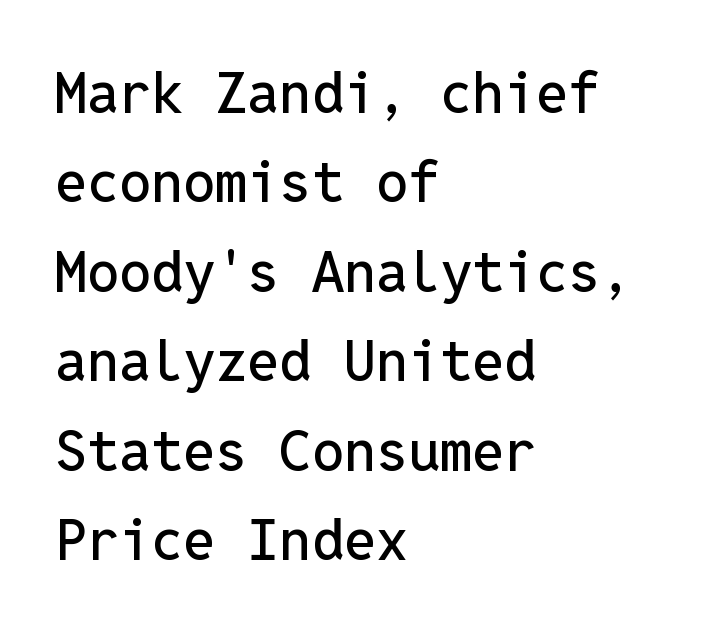
Characters remain perfectly vertical along every line. Regular leading. Think of a typewriter: that constant character pitch is what you see here. Check where the strokes stop: nothing finishes them off — pure sans. The typesetter chose a ragged-right arrangement here.
